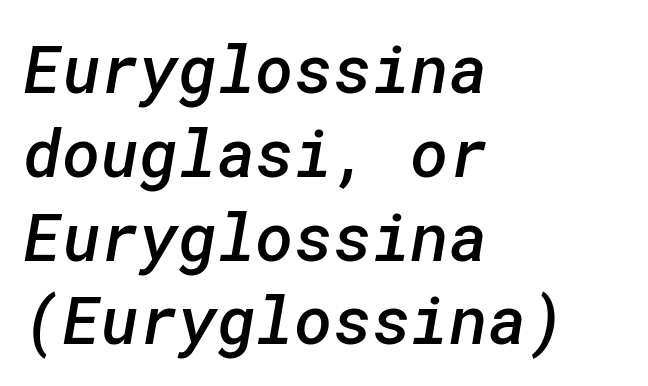
Q: Is the text bold? A: Semi-bold.
Q: Is the typeface a serif or a sans-serif typeface? A: Sans-serif.
Q: Is the text underlined? A: No.
Q: How is the paragraph aligned? A: Left-aligned.
Q: Is the spacing between letters normal or unusually wide? A: Normal.
Q: Is the spacing between lines tight, normal or loose? A: Normal.
Q: Width (condensed, normal, or wide)? A: Normal.
Q: Stroke contrast? A: Low.
Q: x-height? A: Medium.
